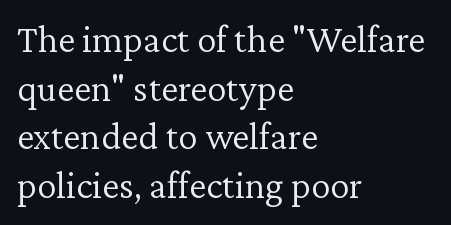
The image shows 39 px light serif type, upright; set left-aligned, normal line spacing (1.25x), normal letter spacing, not underlined; low stroke contrast and a medium x-height.
